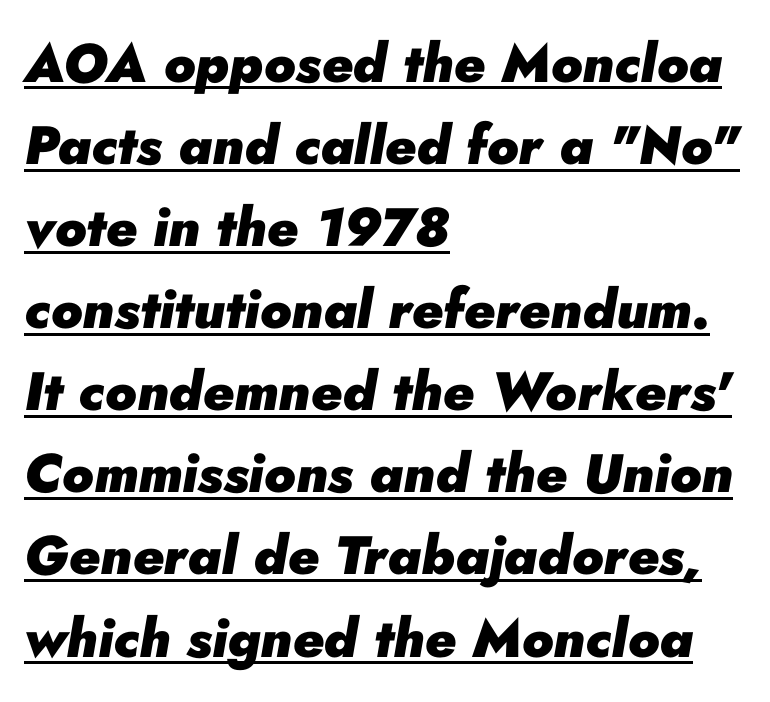
The image shows 54 px heavy type, italic (leaning right); set left-aligned, normal line spacing (1.52x), normal letter spacing, underlined; low stroke contrast and a small x-height.
